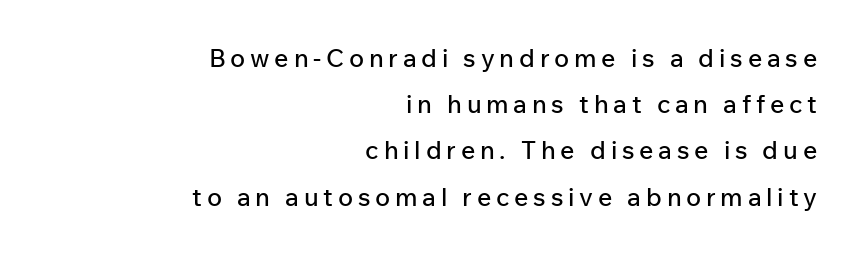
{"italic": "no", "underline": "no", "align": "right", "line_spacing_ratio": 1.85, "glyph_px": 25}
